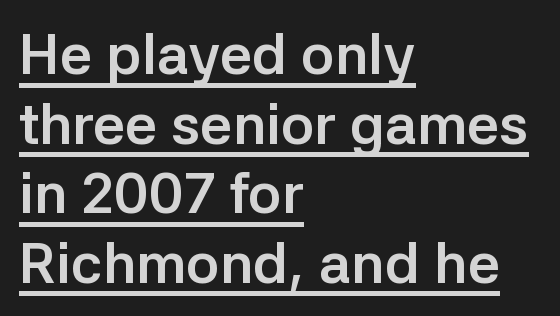
Q: Is the text bold? A: Yes.
Q: Is the text italic (slanted)? A: No, it is upright.
Q: Is the typeface a serif or a sans-serif typeface? A: Sans-serif.
Q: Is the text underlined? A: Yes.
Q: How is the paragraph aligned? A: Left-aligned.
Q: Is the spacing between letters normal or unusually wide? A: Normal.
Q: Width (condensed, normal, or wide)? A: Normal.
Q: Stroke contrast? A: Low.
Q: x-height? A: Medium.
Q: Monospaced? A: No.
